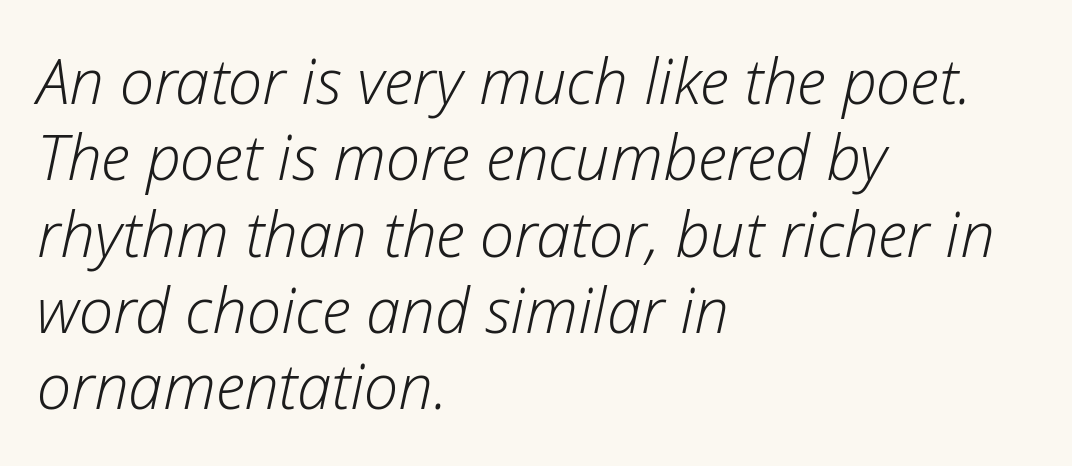
The image shows 62 px light type, italic (leaning right); set left-aligned, line spacing 1.23x, normal letter spacing, not underlined; low stroke contrast and a medium x-height.
